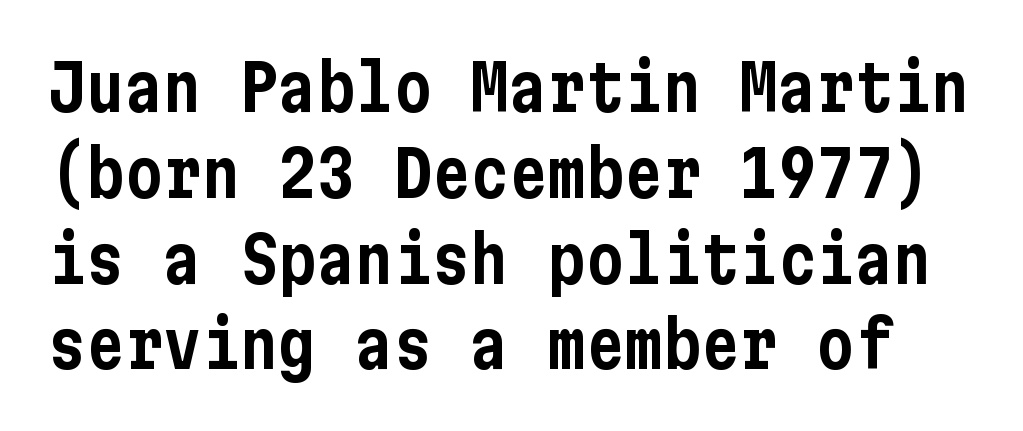
{"serif": "no", "italic": "no", "width": "condensed", "stroke_contrast": "low", "x_height": "medium", "underline": "no", "line_spacing": "normal", "line_spacing_ratio": 1.34, "letter_spacing": "normal", "letter_spacing_em": 0.0, "glyph_px": 64}
